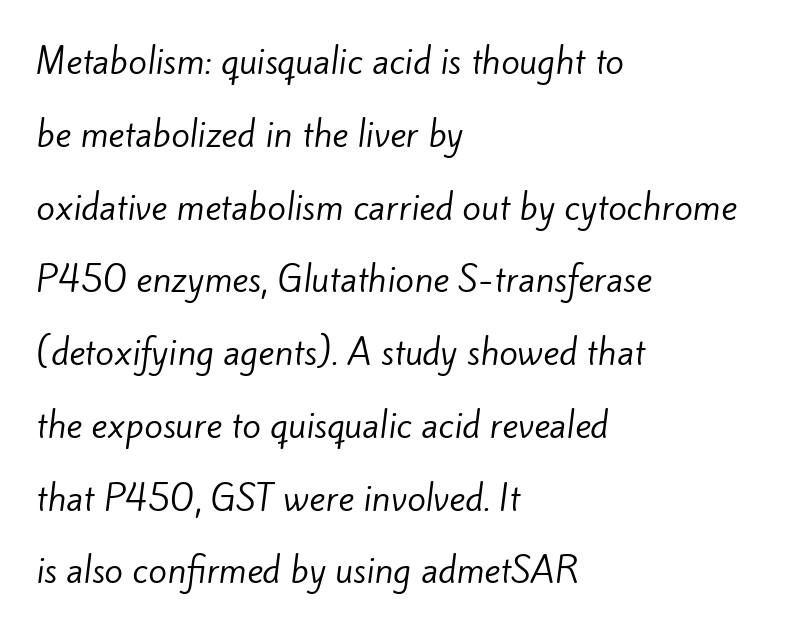
Q: Is the text bold? A: No.
Q: Is the typeface a serif or a sans-serif typeface? A: Sans-serif.
Q: Is the text underlined? A: No.
Q: How is the paragraph aligned? A: Left-aligned.
Q: Is the spacing between letters normal or unusually wide? A: Normal.
Q: Is the spacing between lines tight, normal or loose? A: Loose.
Q: Width (condensed, normal, or wide)? A: Normal.
Q: Stroke contrast? A: Low.
Q: x-height? A: Small.
Q: Monospaced? A: No.
